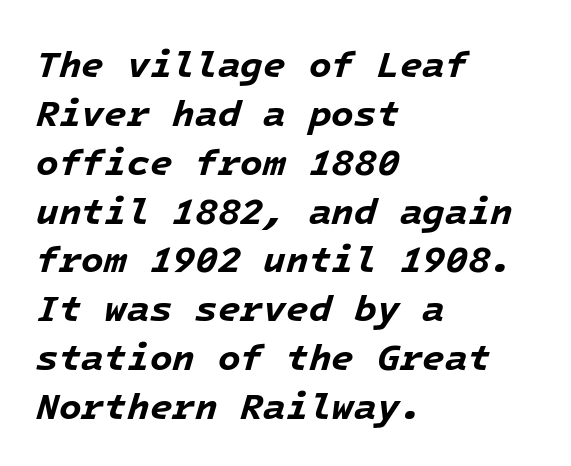
Q: Is the text bold? A: Yes.
Q: Is the text italic (slanted)? A: Yes, it leans right by about 16 degrees.
Q: Is the text underlined? A: No.
Q: How is the paragraph aligned? A: Left-aligned.
Q: Is the spacing between letters normal or unusually wide? A: Normal.
Q: Is the spacing between lines tight, normal or loose? A: Normal.
Q: Width (condensed, normal, or wide)? A: Normal.
Q: Stroke contrast? A: Low.
Q: x-height? A: Medium.
Q: Monospaced? A: Yes.
